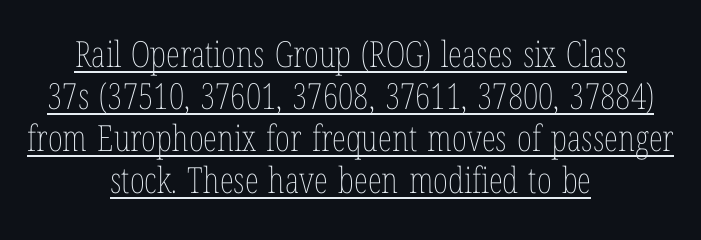
Q: Is the text bold? A: No.
Q: Is the text italic (slanted)? A: No, it is upright.
Q: Is the text underlined? A: Yes.
Q: How is the paragraph aligned? A: Centered.
Q: Is the spacing between letters normal or unusually wide? A: Normal.
Q: Width (condensed, normal, or wide)? A: Condensed.
Q: Stroke contrast? A: Low.
Q: x-height? A: Medium.
Q: Monospaced? A: No.
